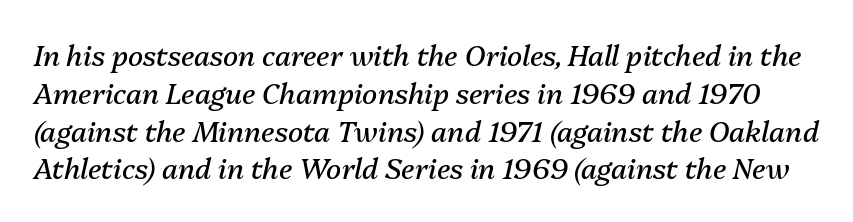
The image shows 28 px regular-weight type, italic (leaning right); set normal line spacing (1.35x), normal letter spacing, not underlined; medium stroke contrast and a medium x-height.
